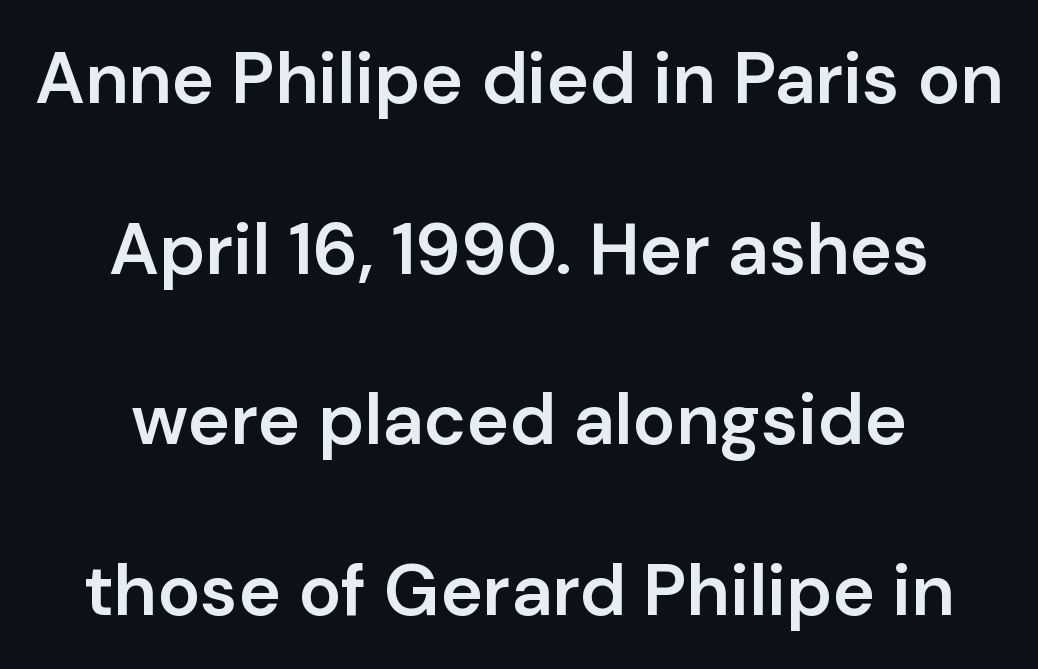
The image shows 72 px semibold sans-serif type, upright; set centered, loose line spacing (2.37x), normal letter spacing, not underlined; low stroke contrast and a medium x-height.
